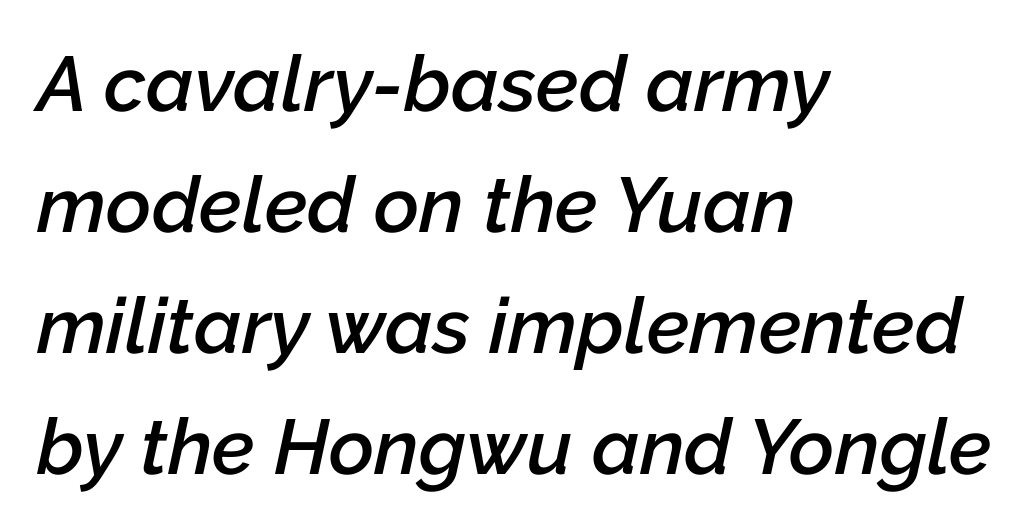
Varying glyph widths throughout — classic text-font behaviour. Caption: standard tracking, unaltered. The passage shown is semibold, sitting just below true bold. These lines stack with their left ends in a neat column.
